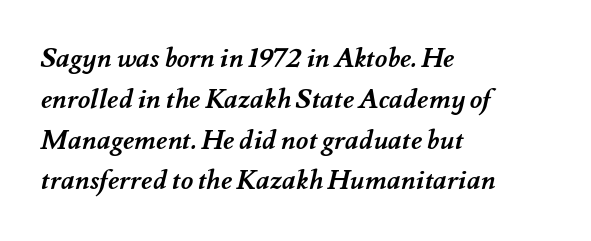
{"bold": "yes", "underline": "no", "align": "left", "line_spacing": "normal", "line_spacing_ratio": 1.51, "letter_spacing": "normal", "letter_spacing_em": 0.0, "glyph_px": 27}
